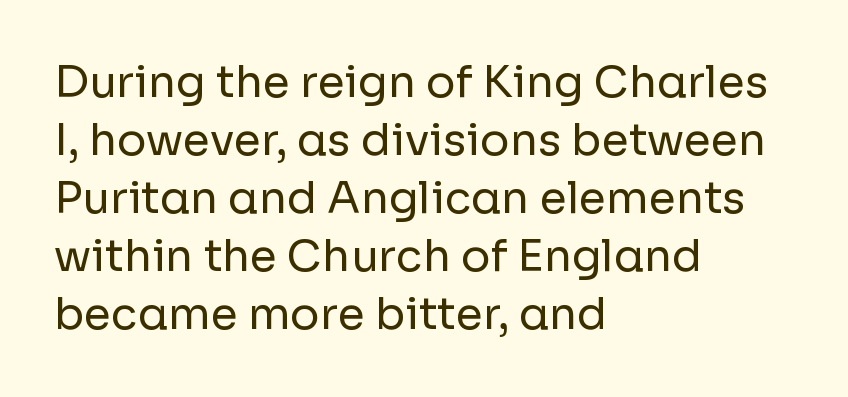
Italic: no, the glyphs are upright roman. Vertical stems look standard width or narrower in stroke. Regular leading. This rendering uses left alignment, leaving the right contour irregular. In terms of letterform style, serifs are entirely absent. Plain, unruled lines of type.
